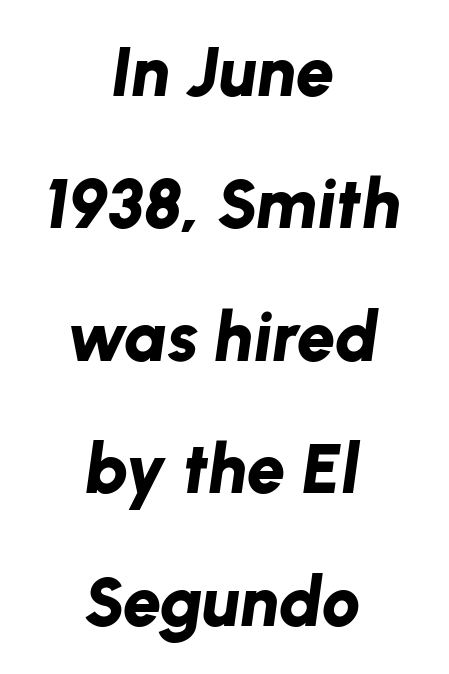
{"italic": "yes", "lean": "right", "slant_degrees": 8, "bold": "yes", "weight": "bold", "width": "normal", "stroke_contrast": "low", "x_height": "medium", "monospaced": "no", "underline": "no", "align": "center", "line_spacing": "loose", "line_spacing_ratio": 1.92, "letter_spacing": "normal", "letter_spacing_em": 0.0, "glyph_px": 69}
